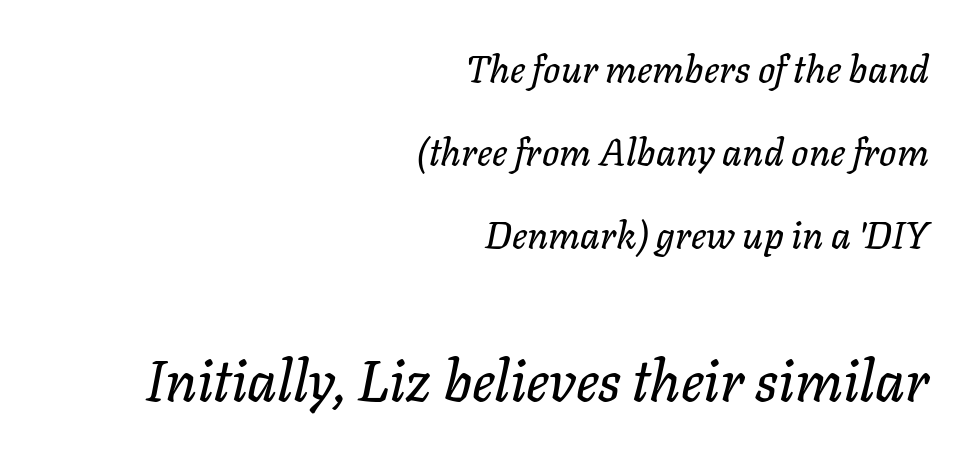
{"italic": "yes", "lean": "right", "slant_degrees": 11, "width": "normal", "stroke_contrast": "low", "x_height": "medium", "monospaced": "no", "underline": "no", "align": "right", "line_spacing": "loose", "line_spacing_ratio": 2.19, "letter_spacing": "normal", "letter_spacing_em": 0.0, "larger_block": "second", "size_ratio": 1.5, "glyph_px": 57}
